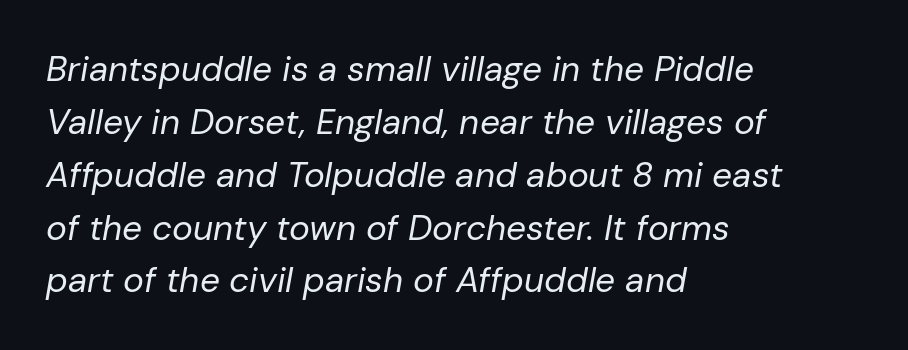
The leading is moderate, giving the passage an even texture. This reads as an unemphasized weight, regular at the heaviest. The rendering uses natural spacing where letterforms have individual widths. The passage shown is not underscored anywhere. The rendering keeps characters at their native spacing. Layout note: lines flush left.
